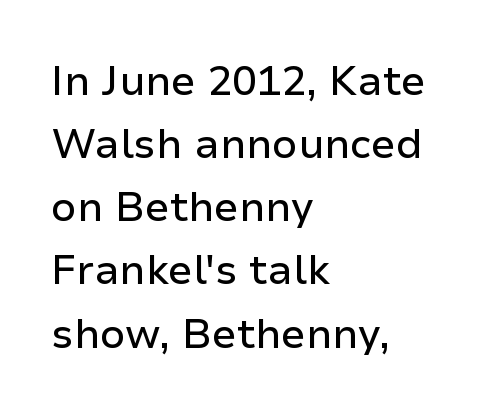
The horizontal fit of the characters is conventional and even. Looks like regular typesetting: each glyph gets only the width it needs. Regarding serifs, this sample does without them. The letters stand upright; this is a roman face. Decoration check: the copy has no underline.
